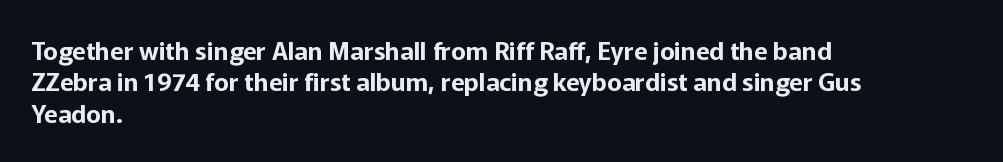
{"italic": "no", "underline": "no", "align": "left", "line_spacing": "normal", "line_spacing_ratio": 1.26, "letter_spacing": "normal", "letter_spacing_em": 0.0, "glyph_px": 25}
